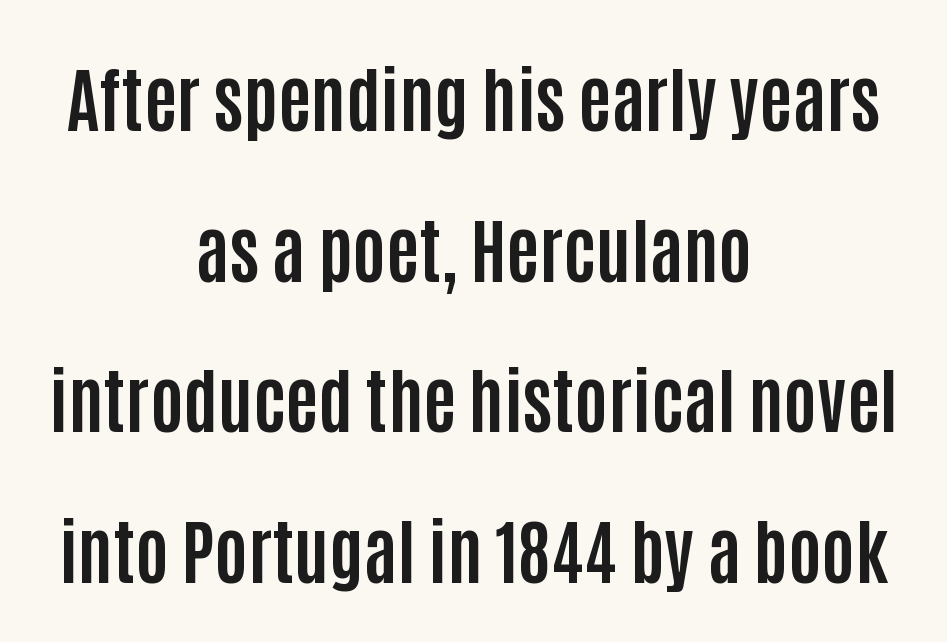
{"serif": "no", "italic": "no", "bold": "yes", "weight": "bold", "width": "condensed", "stroke_contrast": "low", "x_height": "large", "monospaced": "no", "underline": "no", "align": "center", "line_spacing": "loose", "line_spacing_ratio": 2.12, "letter_spacing": "normal", "letter_spacing_em": 0.0, "glyph_px": 71}
